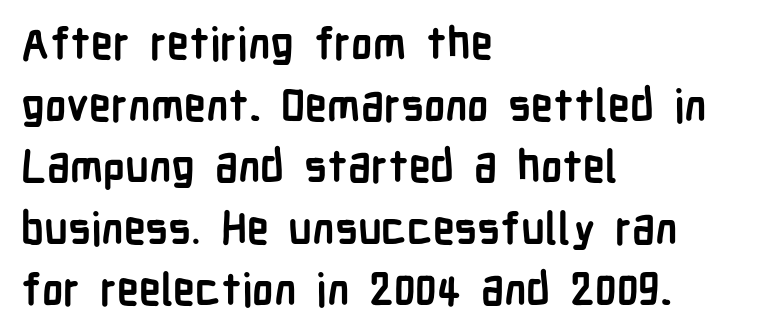
{"serif": "no", "italic": "no", "bold": "yes", "weight": "semibold", "width": "condensed", "stroke_contrast": "low", "x_height": "medium", "monospaced": "no", "underline": "no", "align": "left", "line_spacing": "normal", "line_spacing_ratio": 1.4, "letter_spacing": "normal", "letter_spacing_em": 0.0, "glyph_px": 44}
